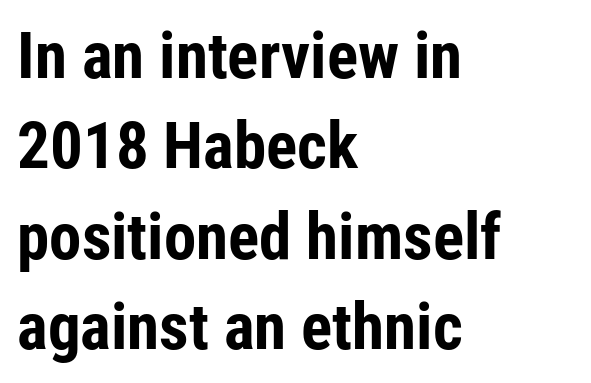
The image shows 65 px bold, condensed sans-serif type, upright; set left-aligned, normal line spacing (1.39x), normal letter spacing, not underlined; low stroke contrast and a medium x-height.
